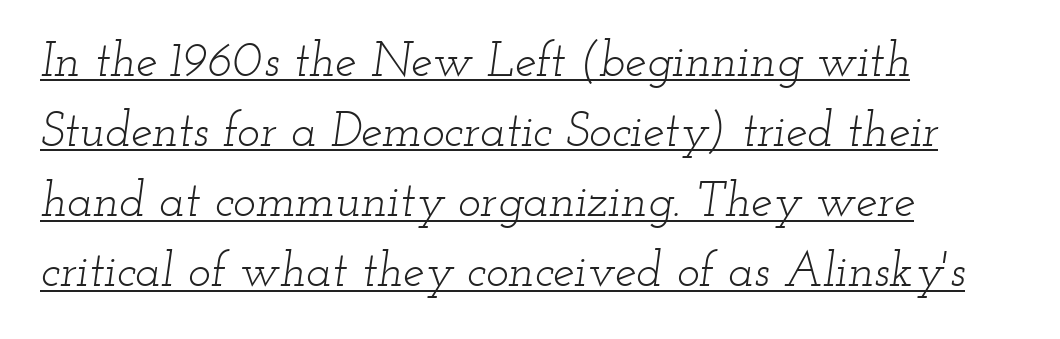
{"serif": "yes", "italic": "yes", "lean": "right", "slant_degrees": 12, "bold": "no", "weight": "light", "width": "wide", "stroke_contrast": "low", "x_height": "small", "monospaced": "no", "underline": "yes", "align": "left", "line_spacing": "normal", "line_spacing_ratio": 1.46, "letter_spacing": "normal", "letter_spacing_em": 0.0, "glyph_px": 48}
